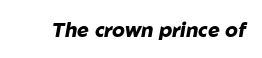
{"italic": "yes", "lean": "right", "slant_degrees": 10, "bold": "yes", "underline": "no", "letter_spacing": "normal", "letter_spacing_em": 0.0, "glyph_px": 20}
